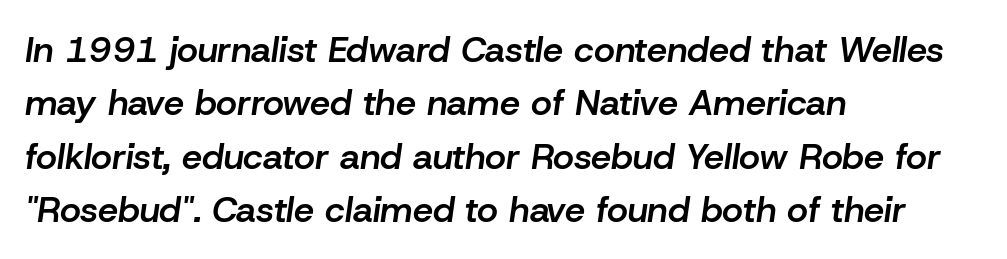
The image shows 36 px semibold type, italic (leaning right); set left-aligned, normal line spacing (1.48x), normal letter spacing, not underlined; low stroke contrast and a medium x-height.
